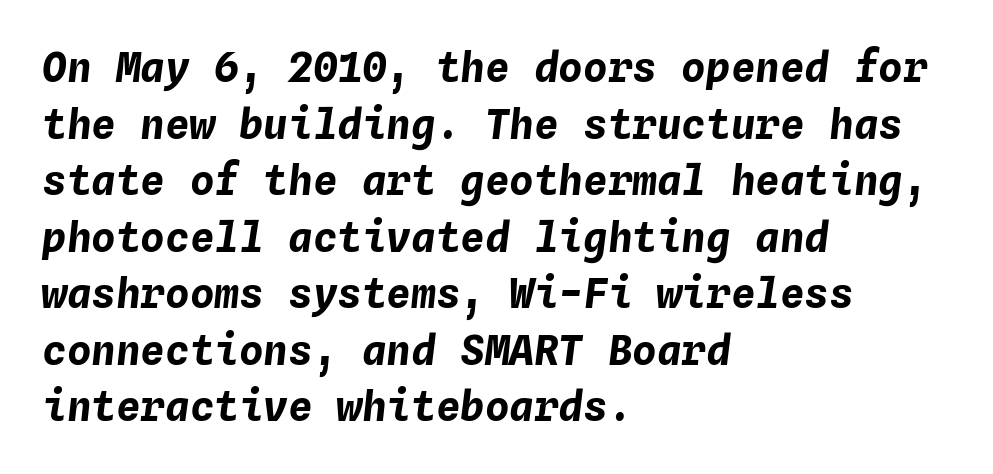
The image shows 41 px bold type, italic (leaning right), monospaced; set left-aligned, normal line spacing (1.38x), normal letter spacing, not underlined; low stroke contrast and a medium x-height.
